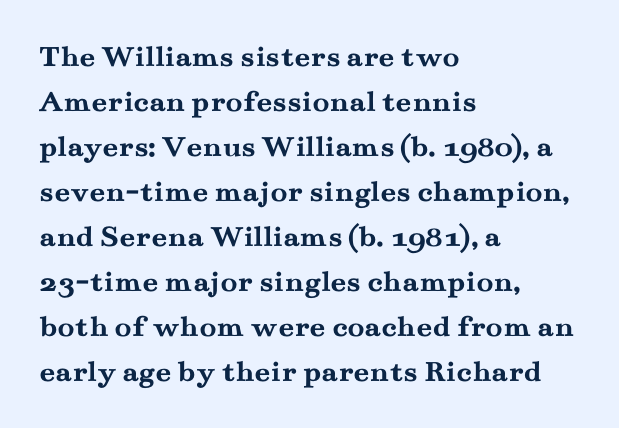
{"serif": "yes", "italic": "no", "bold": "yes", "weight": "semibold", "width": "wide", "stroke_contrast": "medium", "x_height": "small", "monospaced": "no", "underline": "no", "align": "left", "line_spacing": "normal", "line_spacing_ratio": 1.45, "letter_spacing": "normal", "letter_spacing_em": 0.0, "glyph_px": 31}
